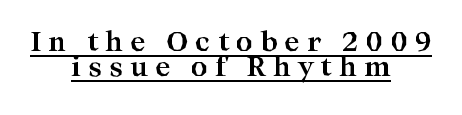
Q: Is the text bold? A: Yes.
Q: Is the text italic (slanted)? A: No, it is upright.
Q: Is the text underlined? A: Yes.
Q: How is the paragraph aligned? A: Centered.
Q: Is the spacing between letters normal or unusually wide? A: Unusually wide.
Q: Is the spacing between lines tight, normal or loose? A: Tight.
